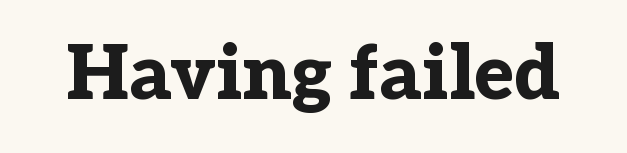
The image shows 75 px bold serif type, upright; set normal letter spacing, not underlined; low stroke contrast and a medium x-height.
